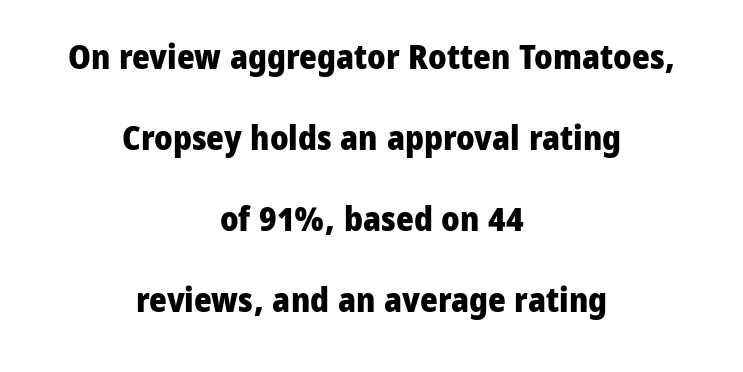
The image shows 34 px heavy sans-serif type, upright; set centered, loose line spacing (2.38x), normal letter spacing, not underlined; low stroke contrast and a medium x-height.
